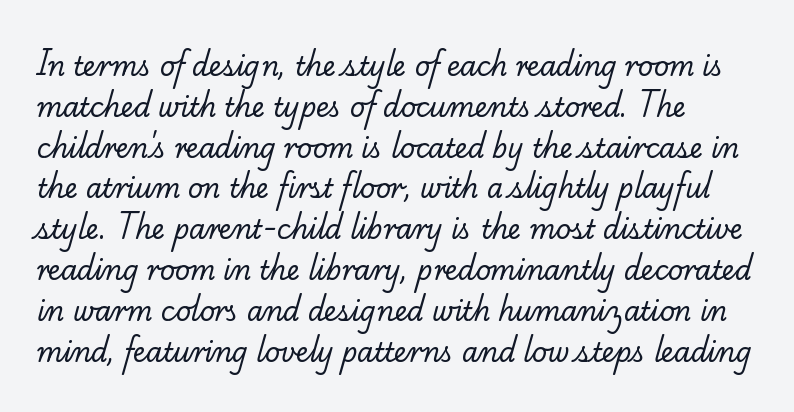
The image shows 26 px text type; set normal line spacing (1.57x), normal letter spacing, not underlined.
